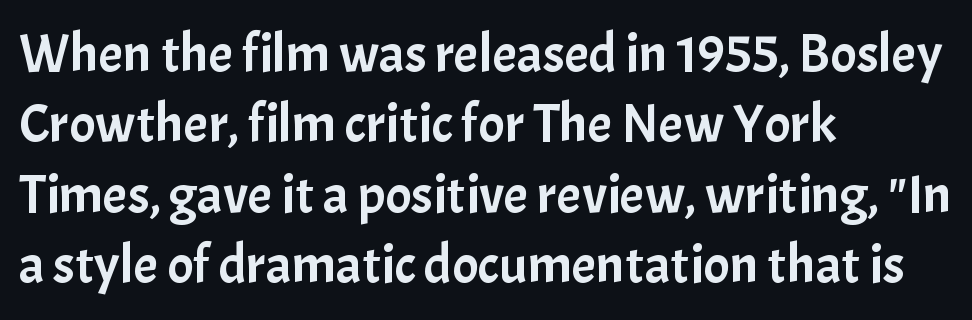
{"serif": "no", "italic": "no", "width": "normal", "stroke_contrast": "low", "x_height": "medium", "monospaced": "no", "underline": "no", "align": "left", "line_spacing": "normal", "line_spacing_ratio": 1.28, "letter_spacing": "normal", "letter_spacing_em": 0.0, "glyph_px": 55}
